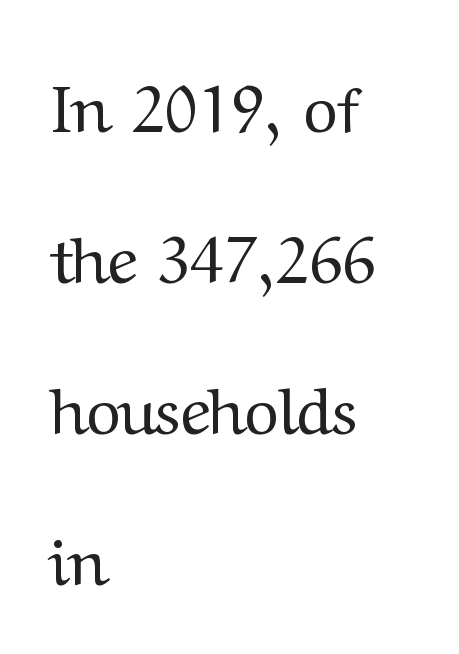
Nobody drew a line under any word here. The ragged edge is on the right, which tells us the setting is flush left. A typesetter would call this zero additional tracking. Looks like regular typesetting: each glyph gets only the width it needs.
